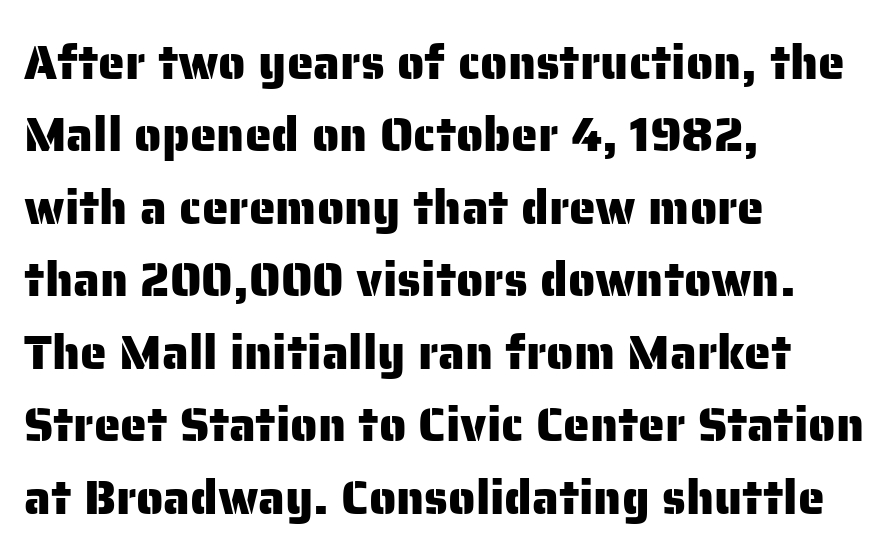
Q: Is the text italic (slanted)? A: No, it is upright.
Q: Is the typeface a serif or a sans-serif typeface? A: Sans-serif.
Q: Is the text underlined? A: No.
Q: How is the paragraph aligned? A: Left-aligned.
Q: Is the spacing between letters normal or unusually wide? A: Normal.
Q: Is the spacing between lines tight, normal or loose? A: Normal.
Q: Width (condensed, normal, or wide)? A: Normal.
Q: Stroke contrast? A: Low.
Q: x-height? A: Medium.
Q: Monospaced? A: No.
